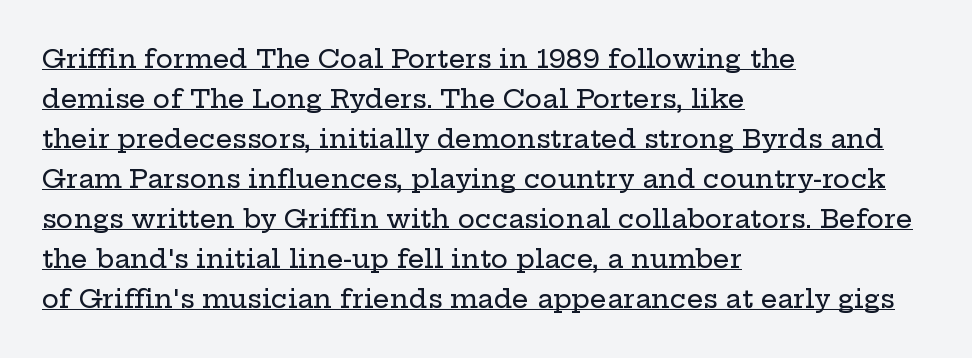
The image shows 26 px text type, upright; set left-aligned, normal line spacing (1.54x), normal letter spacing, underlined.
